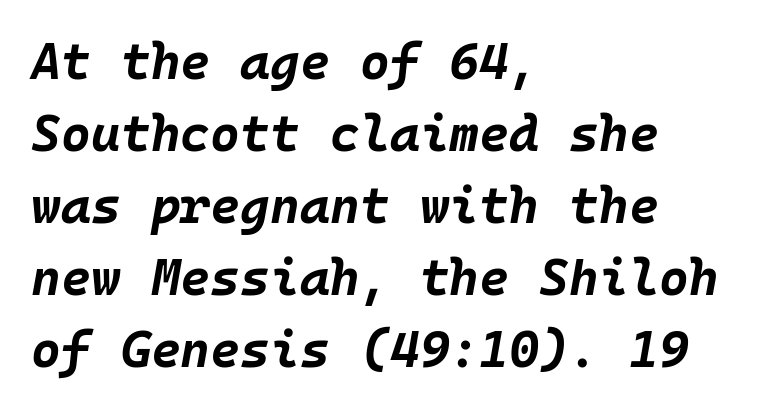
{"italic": "yes", "lean": "right", "slant_degrees": 10, "bold": "yes", "weight": "bold", "width": "normal", "stroke_contrast": "low", "x_height": "large", "monospaced": "yes", "underline": "no", "align": "left", "line_spacing": "normal", "line_spacing_ratio": 1.41, "letter_spacing": "normal", "letter_spacing_em": 0.0, "glyph_px": 51}
